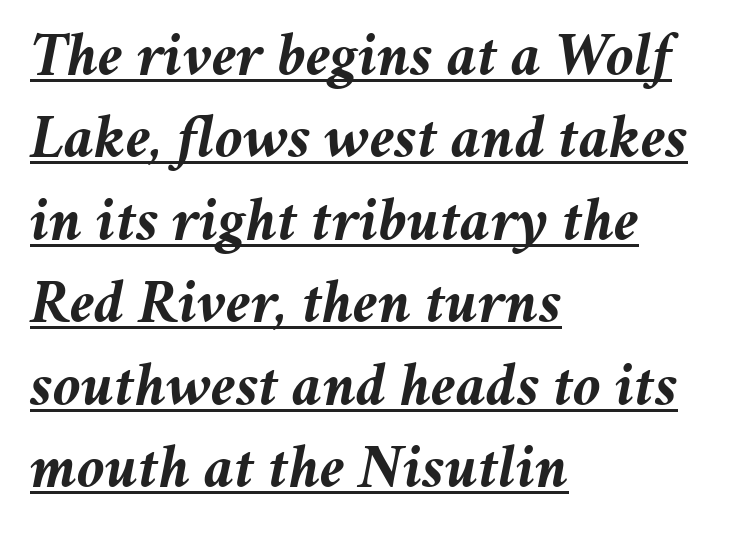
{"italic": "yes", "lean": "right", "slant_degrees": 11, "bold": "yes", "weight": "semibold", "width": "normal", "stroke_contrast": "medium", "x_height": "medium", "monospaced": "no", "underline": "yes", "align": "left", "line_spacing": "normal", "line_spacing_ratio": 1.33, "letter_spacing": "normal", "letter_spacing_em": 0.0, "glyph_px": 62}
